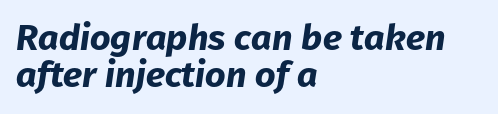
Q: Is the text bold? A: Yes.
Q: Is the text italic (slanted)? A: Yes, it leans right by about 8 degrees.
Q: Is the text underlined? A: No.
Q: How is the paragraph aligned? A: Left-aligned.
Q: Is the spacing between letters normal or unusually wide? A: Normal.
Q: Is the spacing between lines tight, normal or loose? A: Tight.
Q: Width (condensed, normal, or wide)? A: Normal.
Q: Stroke contrast? A: Low.
Q: x-height? A: Medium.
Q: Monospaced? A: No.
